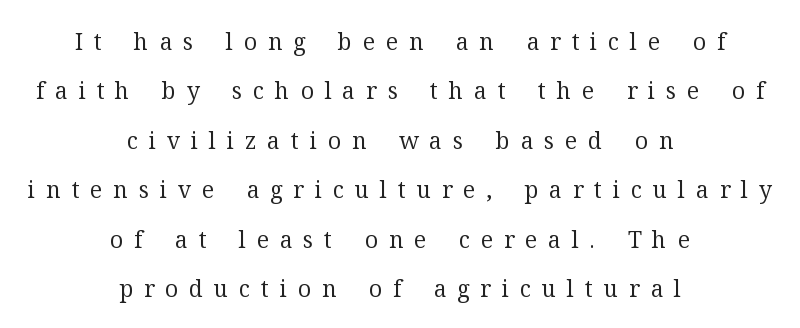
Nobody drew a line under any word here. Someone cranked the tracking dial way up on this one. Leading: increased. Posture: upright roman. Which margin do the lines hug? Neither — every line sits in the middle. The font sits on the lighter half of the weight spectrum, regular included.
